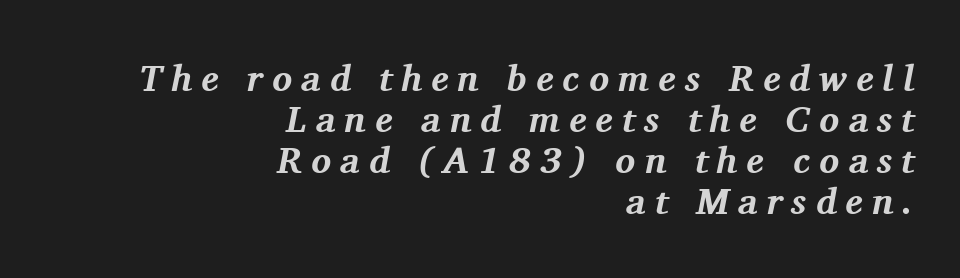
The image shows 37 px bold serif type, italic (leaning right); set right-aligned, tight line spacing (1.11x), unusually wide letter spacing (+0.24 em), not underlined; medium stroke contrast and a medium x-height.
